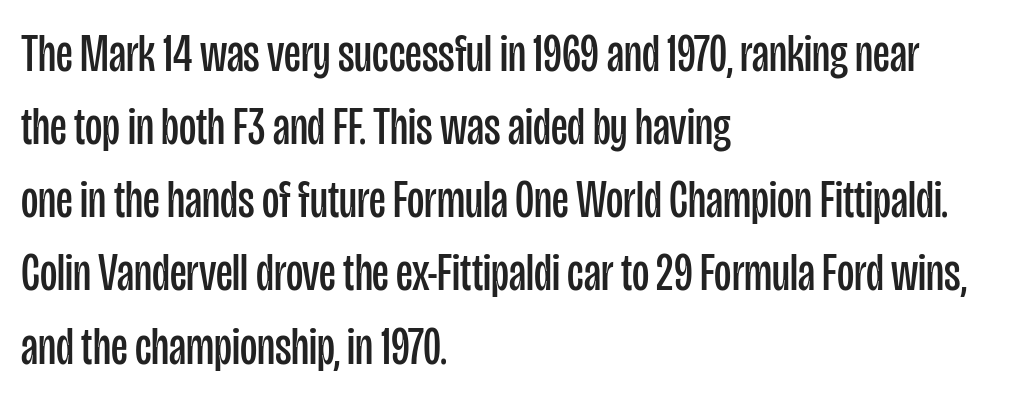
The image shows 53 px regular-weight, condensed sans-serif type, upright; set left-aligned, normal line spacing (1.38x), normal letter spacing, not underlined; low stroke contrast and a large x-height.
